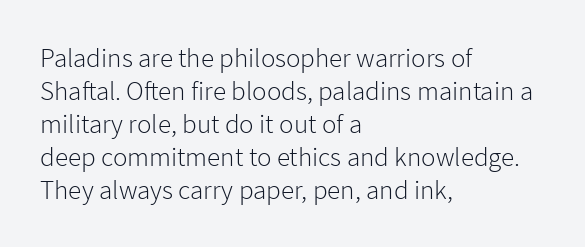
The image shows 27 px text type, upright; set left-aligned, line spacing 1.22x, normal letter spacing, not underlined.
